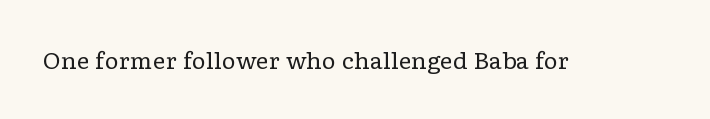
The space directly below the letters is spotless. Quick note: not italic, upright. The line texture is even and compact thanks to regular tracking. These glyphs show unthickened strokes, regular width or finer.
